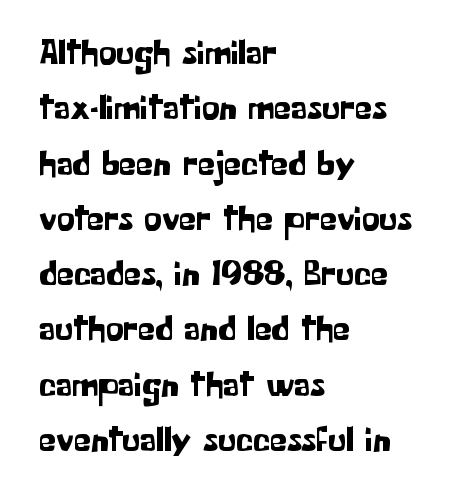
{"serif": "no", "italic": "no", "width": "normal", "stroke_contrast": "low", "x_height": "medium", "monospaced": "no", "underline": "no", "align": "left", "line_spacing": "normal", "line_spacing_ratio": 1.58, "letter_spacing": "normal", "letter_spacing_em": 0.0, "glyph_px": 35}
